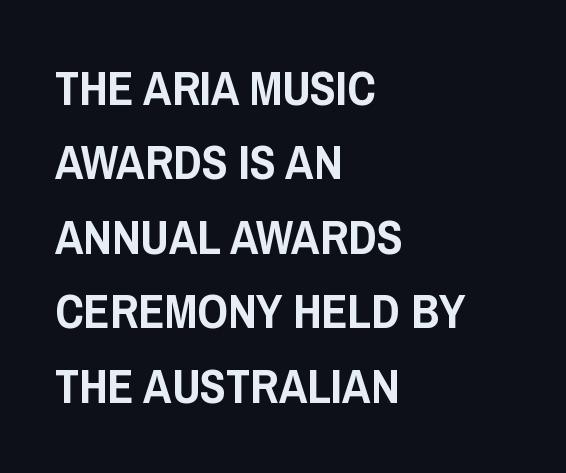
Does the copy run flush right? No — it runs flush left. Letters rest on an invisible, unmarked baseline. Here the designer chose a conventional face with non-uniform glyph widths. Vertical spacing — default. The passage shown is typeset with a sans-serif family.
